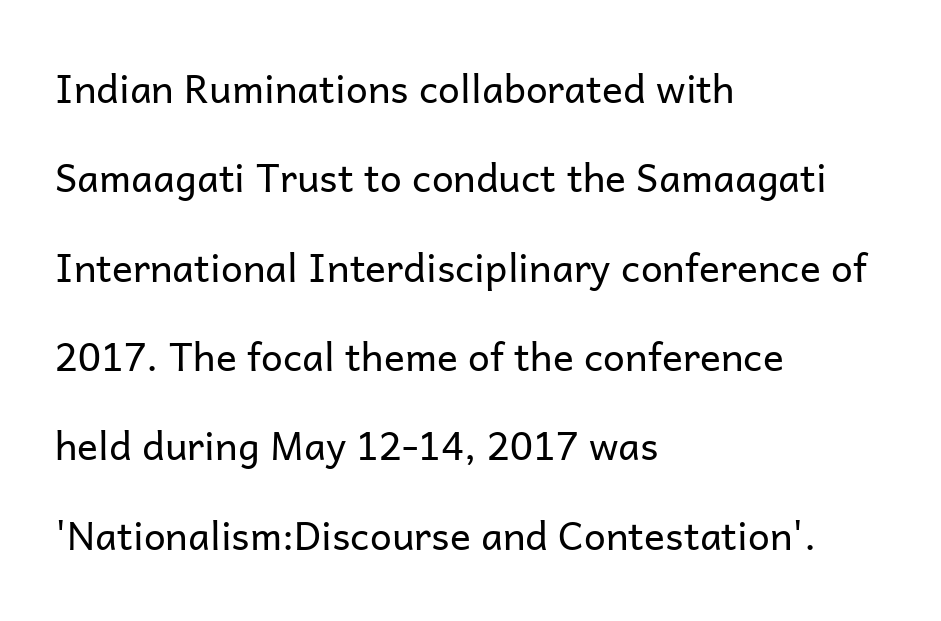
{"serif": "no", "italic": "no", "bold": "no", "weight": "regular", "width": "normal", "stroke_contrast": "low", "x_height": "medium", "monospaced": "no", "underline": "no", "align": "left", "line_spacing": "loose", "line_spacing_ratio": 2.29, "letter_spacing": "normal", "letter_spacing_em": 0.0, "glyph_px": 39}
